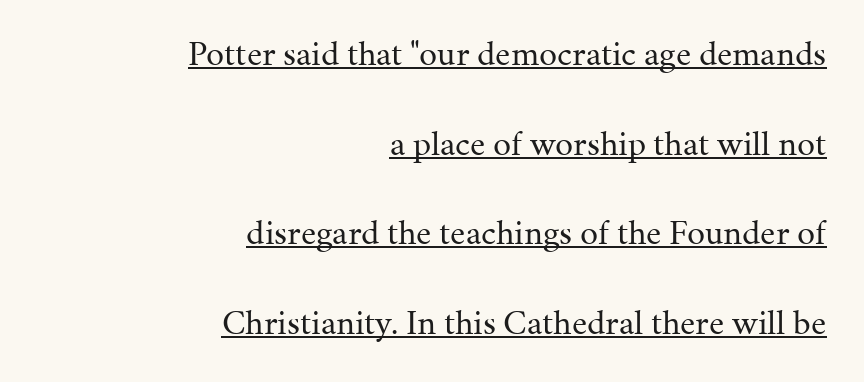
What stands out about the letter spacing? Nothing — it is the standard amount. Decoration check: the copy is underlined. The typography opts for an upright posture over an oblique one. Vertical stems look standard width or narrower in stroke.
